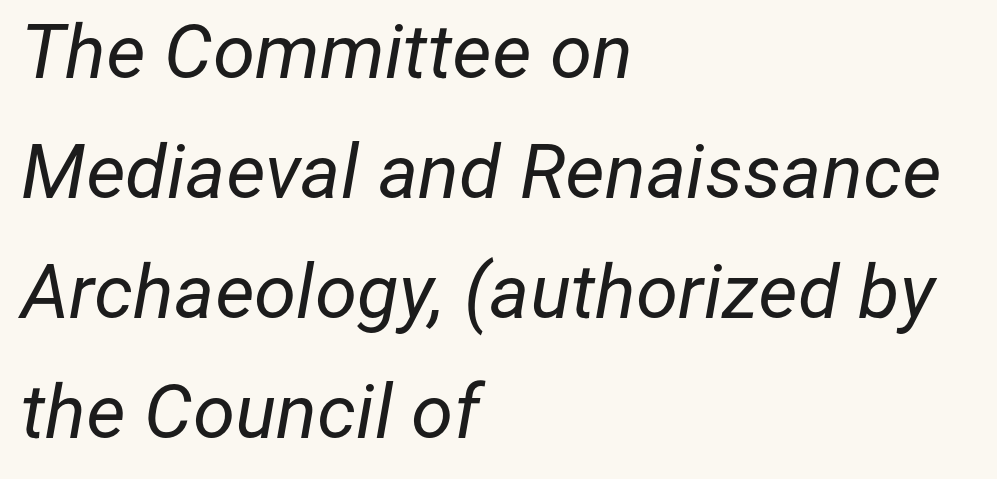
{"italic": "yes", "lean": "right", "slant_degrees": 12, "bold": "no", "weight": "regular", "width": "normal", "stroke_contrast": "low", "x_height": "medium", "monospaced": "no", "underline": "no", "align": "left", "line_spacing": "normal", "line_spacing_ratio": 1.58, "letter_spacing": "normal", "letter_spacing_em": 0.0, "glyph_px": 76}
